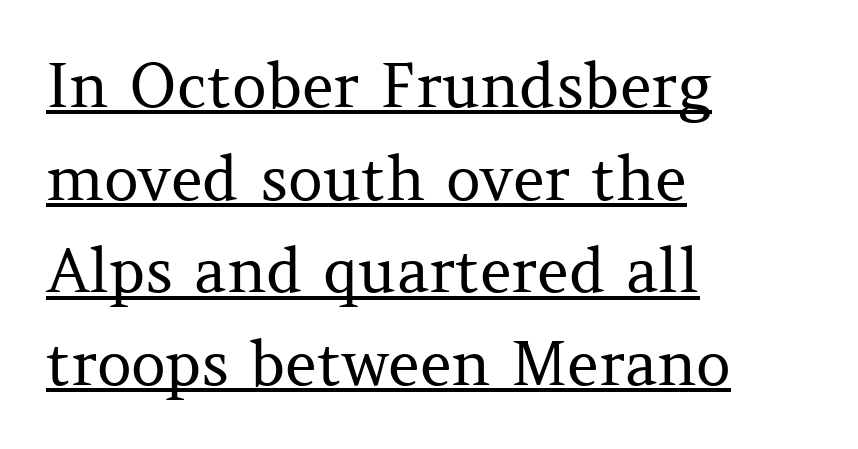
The image shows 61 px regular-weight serif type, upright; set left-aligned, normal line spacing (1.52x), normal letter spacing, underlined; medium stroke contrast and a medium x-height.
